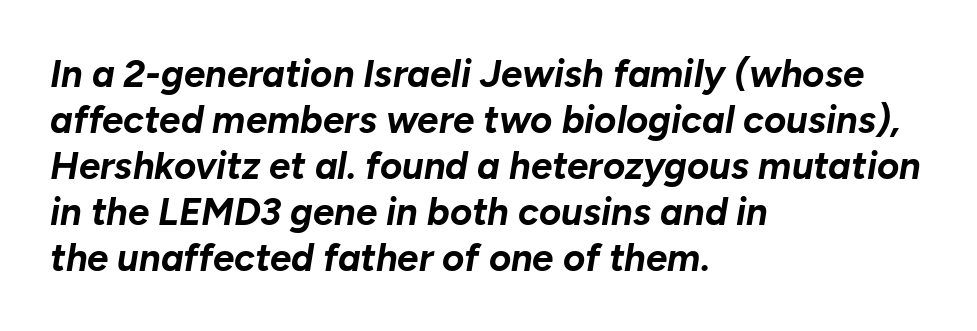
The image shows 38 px bold type, italic (leaning right); set left-aligned, line spacing 1.21x, normal letter spacing, not underlined; low stroke contrast and a medium x-height.
